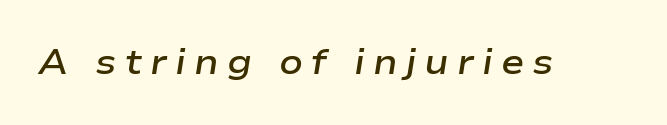
These words are printed semibold, heavier than regular yet not bold. Quick note: italic. The tracking jumps out immediately: characters are airy and widely separated. Just letters on the line, the space beneath them empty. Do the characters align in a grid? No, the font is proportional.
